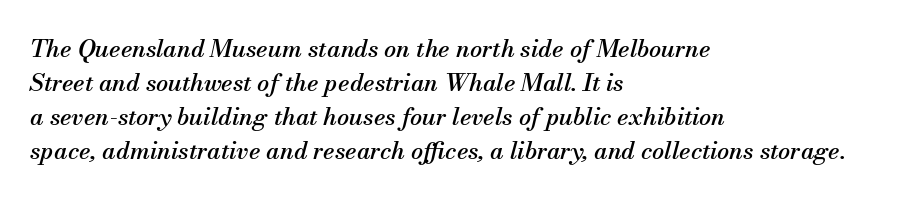
Q: Is the text italic (slanted)? A: Yes, it leans right by about 13 degrees.
Q: Is the text underlined? A: No.
Q: How is the paragraph aligned? A: Left-aligned.
Q: Is the spacing between letters normal or unusually wide? A: Normal.
Q: Is the spacing between lines tight, normal or loose? A: Normal.
